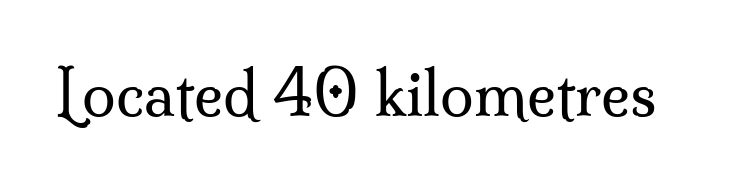
A bare baseline throughout the passage. Note the varied advance widths — an 'i' is clearly narrower than an 'm'. Words appear dense and cohesive because spacing is normal. A typesetter would mark this as roman, not italic.
